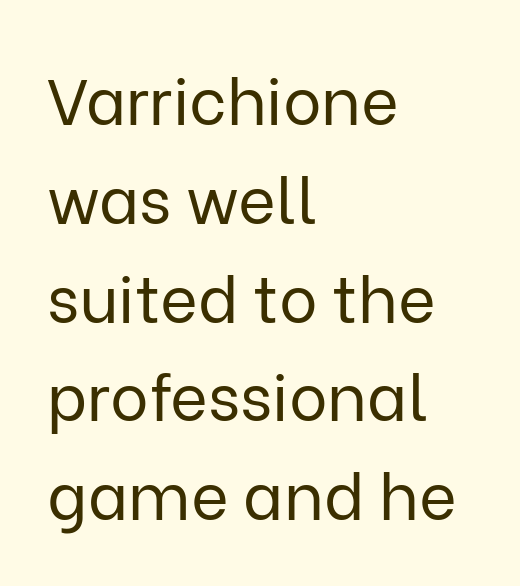
{"serif": "no", "italic": "no", "bold": "no", "weight": "regular", "width": "normal", "stroke_contrast": "low", "x_height": "medium", "monospaced": "no", "underline": "no", "align": "left", "line_spacing": "normal", "line_spacing_ratio": 1.52, "letter_spacing": "normal", "letter_spacing_em": 0.0, "glyph_px": 65}
